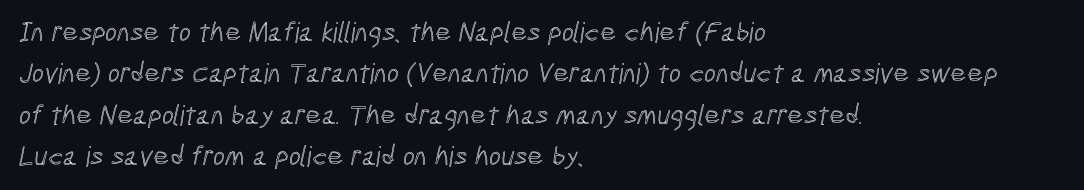
{"width": "condensed", "x_height": "medium", "monospaced": "no", "underline": "no", "align": "left", "line_spacing": "normal", "line_spacing_ratio": 1.48, "letter_spacing": "normal", "letter_spacing_em": 0.0, "glyph_px": 28}
